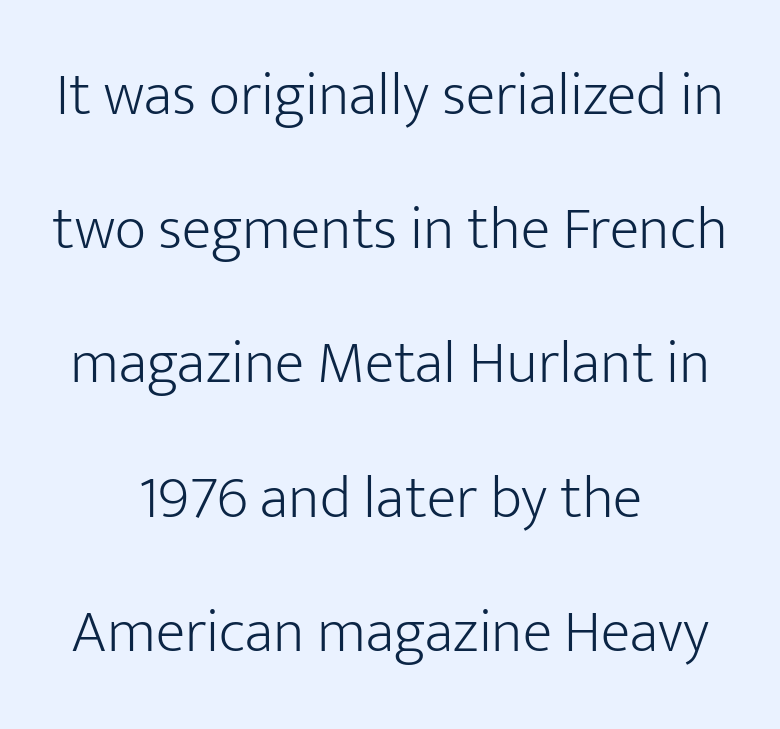
{"serif": "no", "italic": "no", "bold": "no", "weight": "light", "width": "normal", "stroke_contrast": "low", "x_height": "medium", "monospaced": "no", "underline": "no", "align": "center", "line_spacing": "loose", "line_spacing_ratio": 2.2, "letter_spacing": "normal", "letter_spacing_em": 0.0, "glyph_px": 61}
